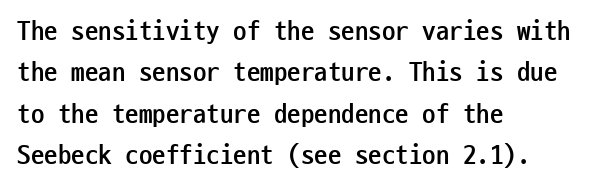
Q: Is the text bold? A: Yes.
Q: Is the text italic (slanted)? A: No, it is upright.
Q: Is the text underlined? A: No.
Q: How is the paragraph aligned? A: Left-aligned.
Q: Is the spacing between letters normal or unusually wide? A: Normal.
Q: Is the spacing between lines tight, normal or loose? A: Normal.
